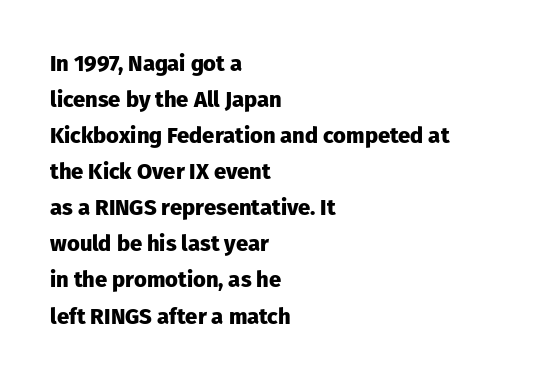
Compared with typical body copy, the letter spacing here is the same. The passage shown is emphatically bold. Line beginnings align vertically; line endings do not. Notice how descenders clear the ascenders below comfortably — that's standard leading.
